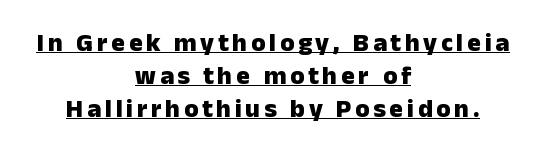
Q: Is the text bold? A: Yes.
Q: Is the text italic (slanted)? A: No, it is upright.
Q: Is the text underlined? A: Yes.
Q: How is the paragraph aligned? A: Centered.
Q: Is the spacing between lines tight, normal or loose? A: Normal.
